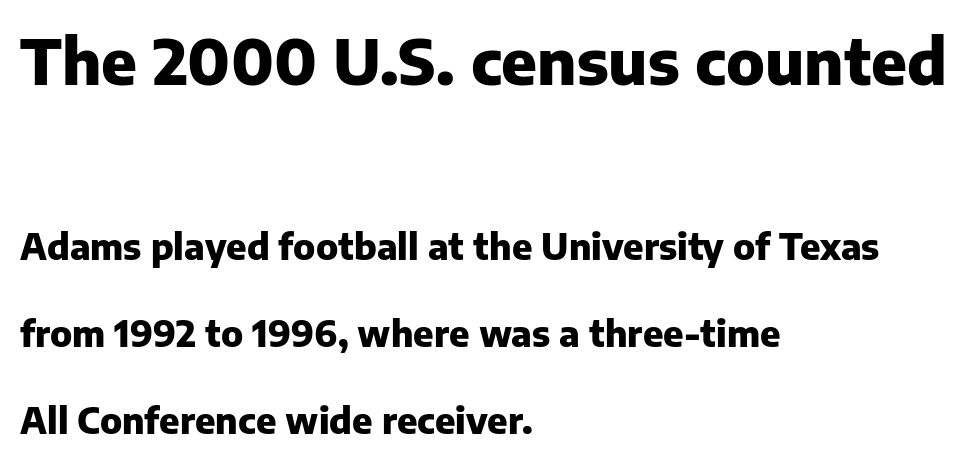
The image shows 63 px heavy sans-serif type, upright; set left-aligned, loose line spacing (2.41x), normal letter spacing, not underlined; the first (top) block is 1.75x larger; low stroke contrast and a medium x-height.
